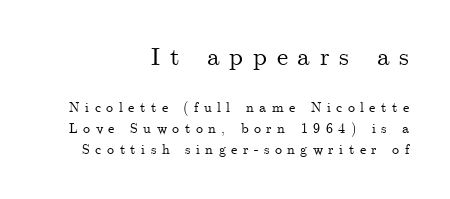
Q: Is the text italic (slanted)? A: No, it is upright.
Q: Is the text underlined? A: No.
Q: How is the paragraph aligned? A: Right-aligned.
Q: Is the spacing between letters normal or unusually wide? A: Unusually wide.
Q: Is the spacing between lines tight, normal or loose? A: Normal.
Q: Which block of text is set in a larger size, the first (top) or the second (bottom)? A: The first (top) one.
